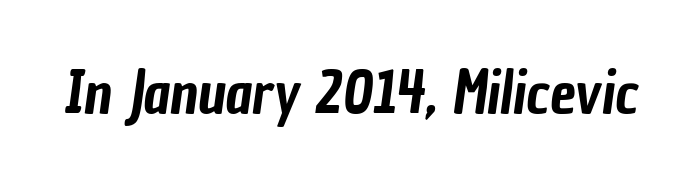
Q: Is the typeface a serif or a sans-serif typeface? A: Sans-serif.
Q: Is the text underlined? A: No.
Q: Is the spacing between letters normal or unusually wide? A: Normal.
Q: Width (condensed, normal, or wide)? A: Condensed.
Q: Stroke contrast? A: Low.
Q: x-height? A: Medium.
Q: Monospaced? A: No.
